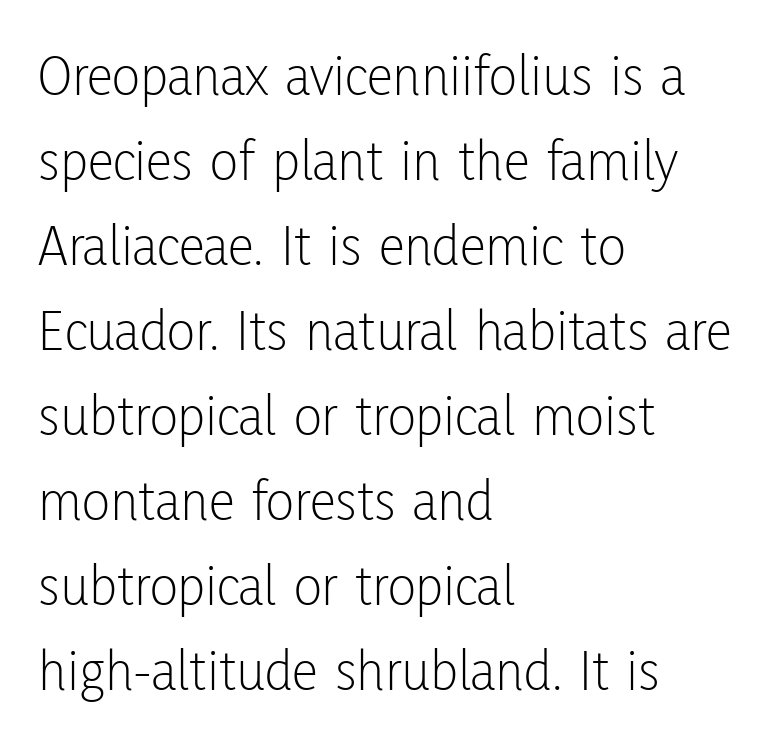
{"serif": "no", "italic": "no", "bold": "no", "weight": "light", "width": "condensed", "stroke_contrast": "low", "x_height": "medium", "monospaced": "no", "underline": "no", "align": "left", "line_spacing": "normal", "line_spacing_ratio": 1.44, "letter_spacing": "normal", "letter_spacing_em": 0.0, "glyph_px": 59}
